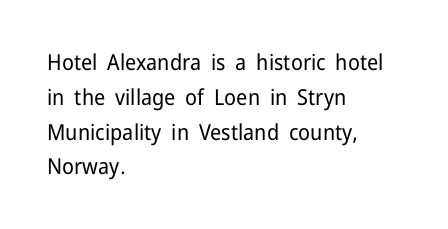
All the whitespace from short lines collects on the right. No extra tracking has been applied to these lines. Characters remain perfectly vertical along every line. The space beneath each line is pristine and unruled. Vertical stems look standard width or narrower in stroke.
